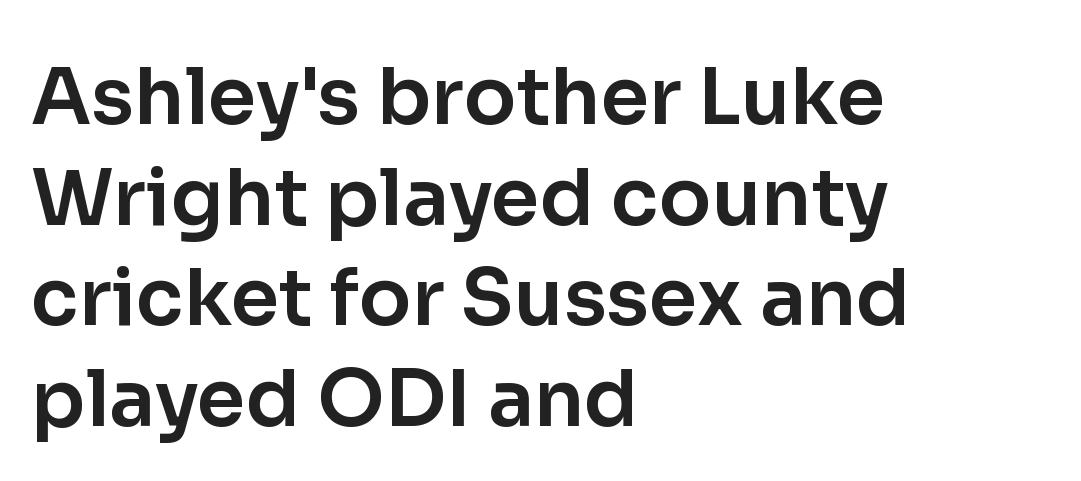
{"serif": "no", "italic": "no", "width": "normal", "stroke_contrast": "low", "x_height": "medium", "monospaced": "no", "underline": "no", "align": "left", "line_spacing": "normal", "line_spacing_ratio": 1.29, "letter_spacing": "normal", "letter_spacing_em": 0.0, "glyph_px": 78}
